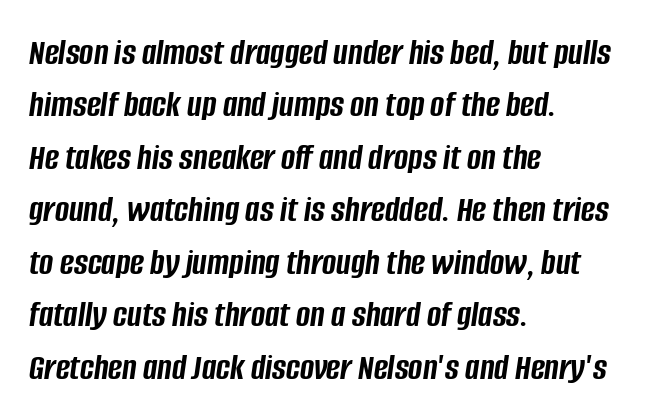
{"italic": "yes", "lean": "right", "slant_degrees": 8, "bold": "yes", "weight": "semibold", "width": "condensed", "stroke_contrast": "low", "x_height": "large", "monospaced": "no", "underline": "no", "align": "left", "line_spacing": "normal", "line_spacing_ratio": 1.38, "letter_spacing": "normal", "letter_spacing_em": 0.0, "glyph_px": 38}
